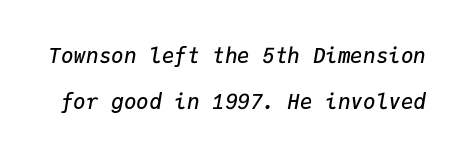
{"italic": "yes", "lean": "right", "slant_degrees": 9, "bold": "semi", "underline": "no", "line_spacing": "loose", "line_spacing_ratio": 2.19, "letter_spacing": "normal", "letter_spacing_em": 0.0, "glyph_px": 21}
